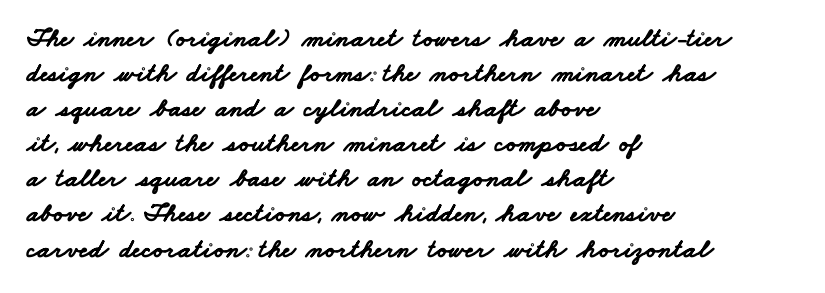
The type is set solid horizontally, with unmodified tracking. The face used here has the dense, thick strokes of a bold. The specimen omits any rule beneath the text block's lines. Compared with typical paragraphs, the rows here are spaced about the same. These lines are set flush left with a ragged right edge.
